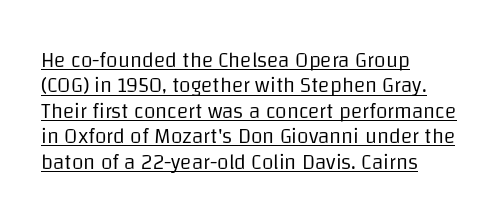
Q: Is the text bold? A: No.
Q: Is the text italic (slanted)? A: No, it is upright.
Q: Is the text underlined? A: Yes.
Q: How is the paragraph aligned? A: Left-aligned.
Q: Is the spacing between letters normal or unusually wide? A: Normal.
